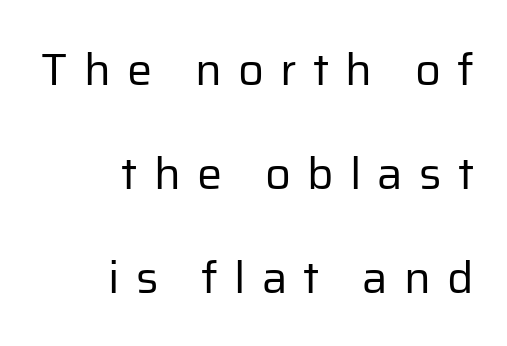
A typesetter would call this heavily tracked-out type. Decoration check: the copy has no underline. Heft: none added — not bold. These lines stack with their right ends in a neat column. These lines are composed in type without serifs.
